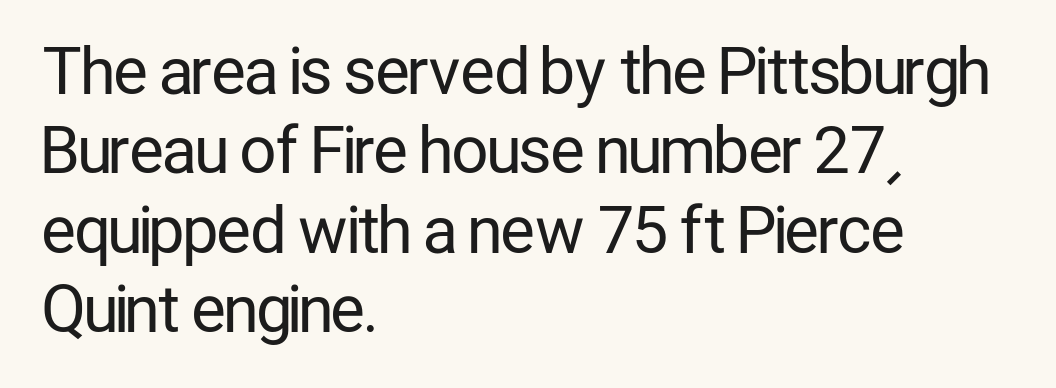
The image shows 64 px regular-weight, condensed sans-serif type, upright; set left-aligned, line spacing 1.24x, normal letter spacing, not underlined; low stroke contrast and a medium x-height.
